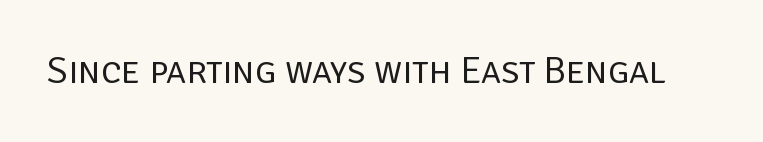
The image shows 38 px regular-weight sans-serif type, upright; set normal letter spacing, not underlined; low stroke contrast and a large x-height.
